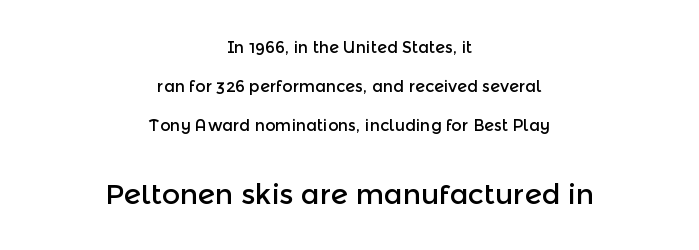
The lines in this sample share a center point and differ in where they start and stop. The letters advance in unequal steps, a hallmark of proportional type. No word sits above an underline. Baseline-to-baseline distance is far greater than the letter height. Unlike a traditional serif, this face leaves its strokes unadorned. The passage shown has conventional tracking throughout.
